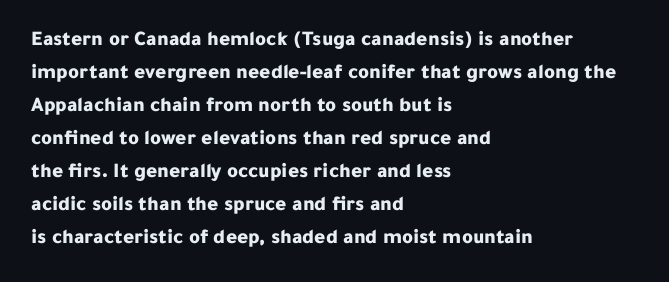
{"italic": "no", "bold": "yes", "underline": "no", "align": "left", "line_spacing": "normal", "line_spacing_ratio": 1.57, "letter_spacing": "normal", "letter_spacing_em": 0.0, "glyph_px": 21}
